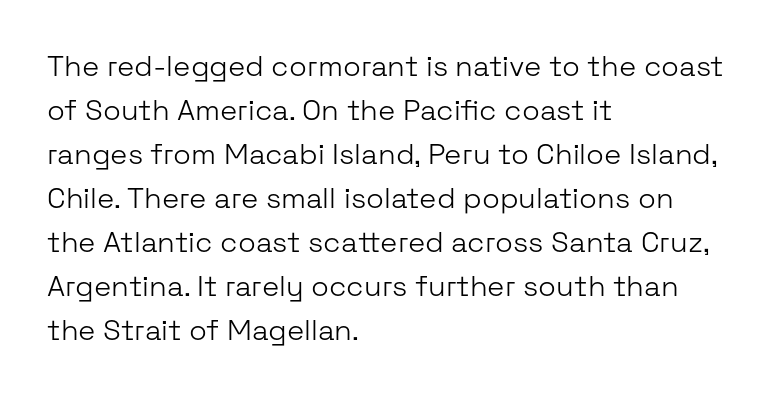
This sample has the flowing, uneven cadence of proportional lettering. Rule under the text: the space is simply empty. Unbolded letterforms with no extra heft. Whoever set this chose a conventional vertical rhythm. The rendering keeps characters at their native spacing. Do the letters lean? They stand straight.
